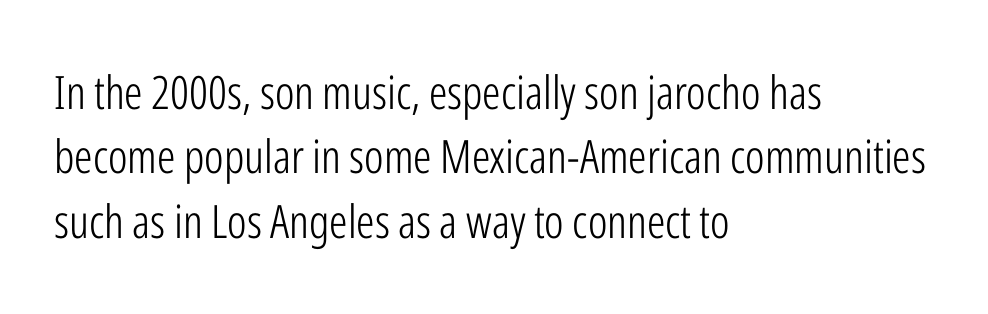
Evenly set lines give the paragraph a standard silhouette. A typesetter would label this face a sans. The letters look calm and open, with moderate or lighter stems. You could call the tracking neutral — neither tight nor loose.
